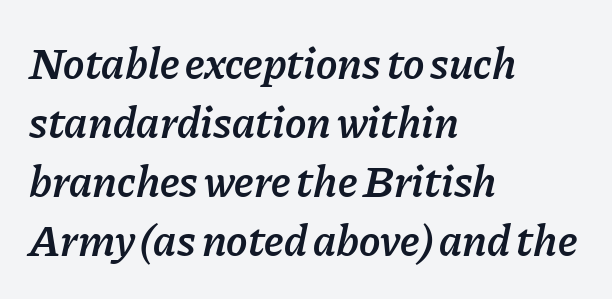
Q: Is the text bold? A: Semi-bold.
Q: Is the text italic (slanted)? A: Yes, it leans right by about 11 degrees.
Q: Is the text underlined? A: No.
Q: How is the paragraph aligned? A: Left-aligned.
Q: Is the spacing between letters normal or unusually wide? A: Normal.
Q: Is the spacing between lines tight, normal or loose? A: Normal.
Q: Width (condensed, normal, or wide)? A: Normal.
Q: Stroke contrast? A: Low.
Q: x-height? A: Medium.
Q: Monospaced? A: No.
